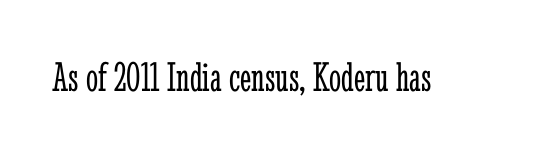
This is the regular roman posture of the typeface. Each letter keeps its own natural width here, so spacing adapts to shape. Look at the bottom of the vertical strokes: they flare into serifs here. The passage shown is not bold in any degree.
